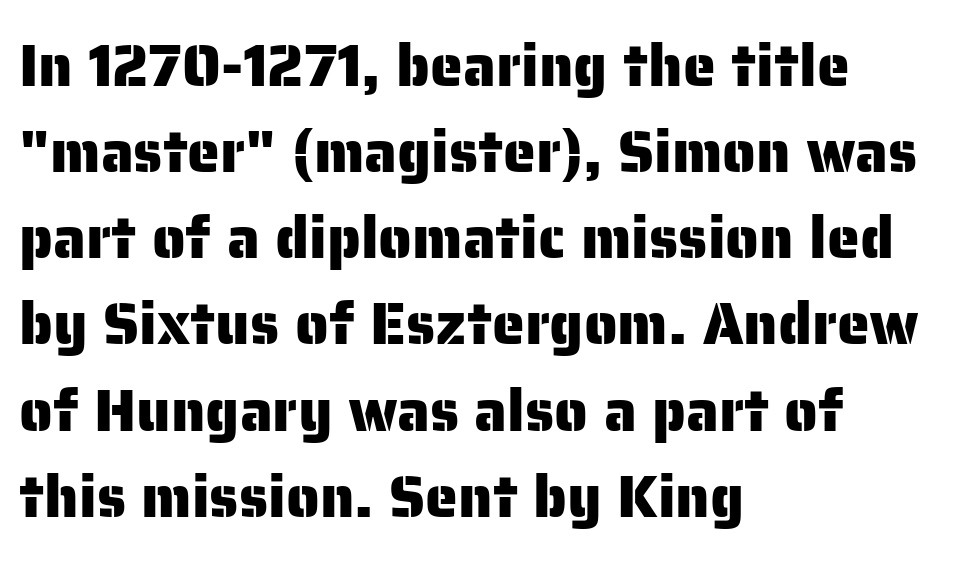
Between one letter and the next there's only the usual sliver of space. Italic? Not at all — the glyphs are vertical. The rendering anchors every line to the left-hand side. The rendering uses natural spacing where letterforms have individual widths. You can tell from the bare stems that sans-serif type was used. The specimen omits any rule beneath the text block's lines.
